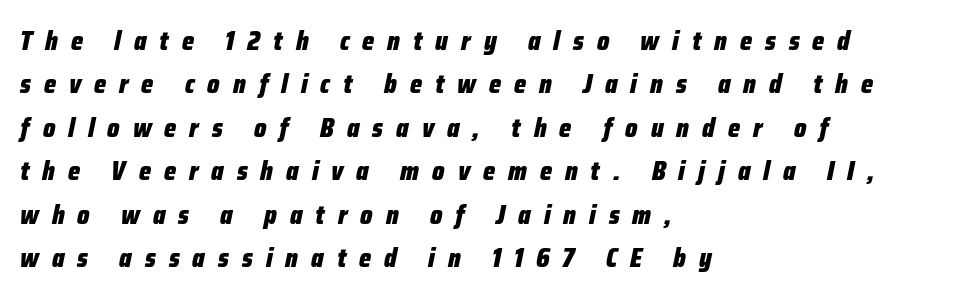
{"italic": "yes", "lean": "right", "slant_degrees": 12, "bold": "yes", "underline": "no", "align": "left", "line_spacing": "normal", "line_spacing_ratio": 1.67, "letter_spacing": "wide", "letter_spacing_em": 0.5, "glyph_px": 26}
